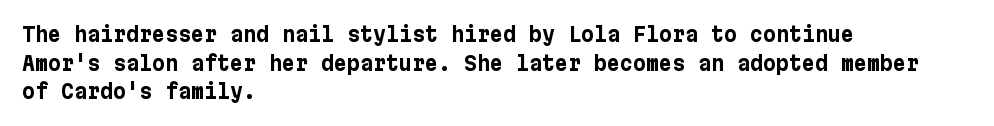
This sample uses an upright cut, with every glyph sitting square on the baseline. Only glyphs here, with clear space below each row. Visually the block forms a straight wall on the left and a jagged coastline on the right. Its strokes are broad and dark, the hallmark of bold type. This block has exactly the height ordinary leading produces. The passage shown has conventional tracking throughout.
